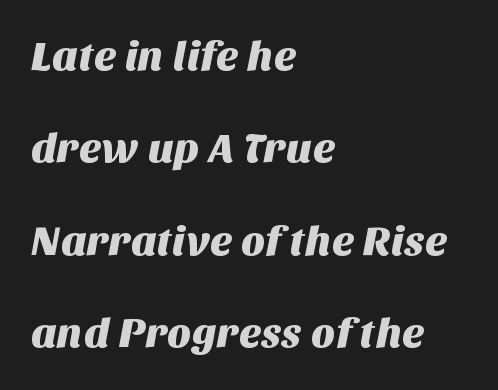
The passage shown is typeset with a sans-serif family. The tracking reads as untouched default to a designer's eye. Underline: absent. The rendering anchors every line to the left-hand side. The face used here is proportionally spaced, like ordinary book or web type.
